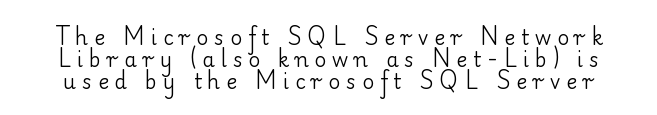
The gaps between neighbouring characters are conspicuously large. Check the space under the baseline: it is left empty. Heft: none added — not bold. How would I describe the line gaps? Narrow and economical. Posture: vertical.
